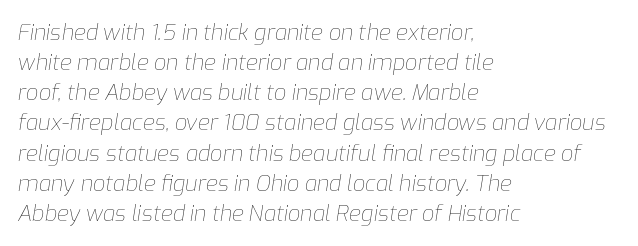
Q: Is the text bold? A: No.
Q: Is the text italic (slanted)? A: Yes, it leans right by about 9 degrees.
Q: Is the text underlined? A: No.
Q: How is the paragraph aligned? A: Left-aligned.
Q: Is the spacing between letters normal or unusually wide? A: Normal.
Q: Is the spacing between lines tight, normal or loose? A: Normal.
